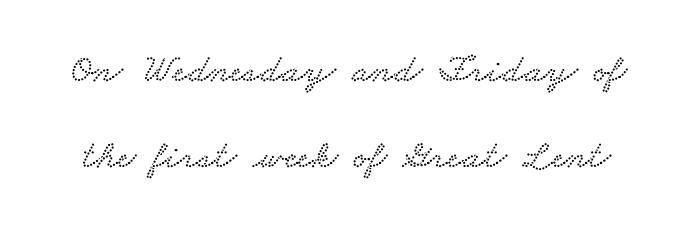
The gaps between neighbouring characters are ordinary and unremarkable. Font category for this specimen: serif. You could fit nearly another row in the gap between these rows. Think of a printed novel: that variable character pitch is what you see here. Quick note: underline off.
